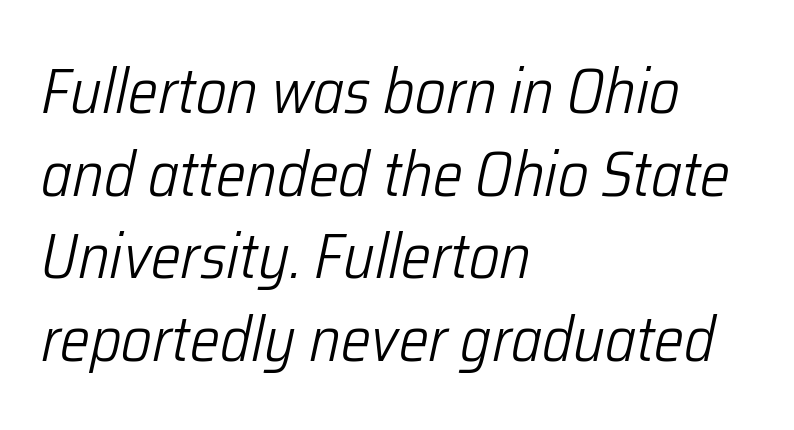
Q: Is the text bold? A: No.
Q: Is the text italic (slanted)? A: Yes, it leans right by about 12 degrees.
Q: Is the text underlined? A: No.
Q: How is the paragraph aligned? A: Left-aligned.
Q: Is the spacing between letters normal or unusually wide? A: Normal.
Q: Is the spacing between lines tight, normal or loose? A: Normal.
Q: Width (condensed, normal, or wide)? A: Condensed.
Q: Stroke contrast? A: Low.
Q: x-height? A: Medium.
Q: Monospaced? A: No.
